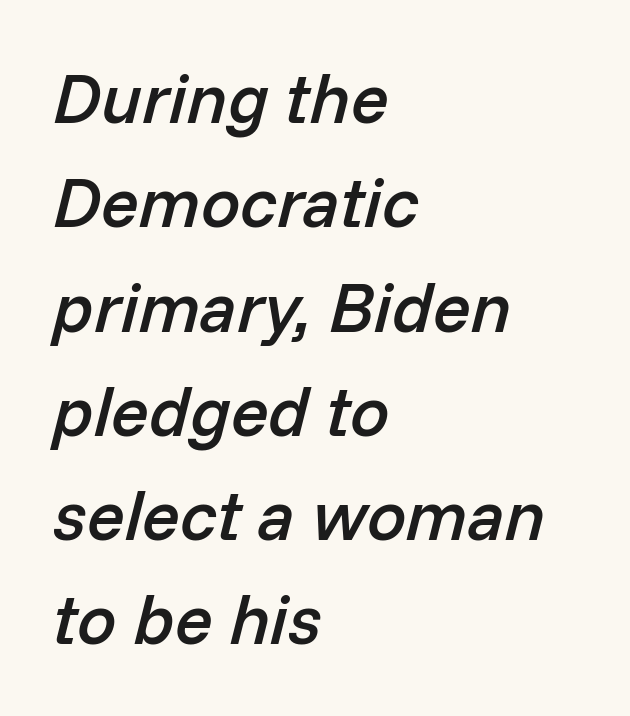
{"italic": "yes", "lean": "right", "slant_degrees": 14, "bold": "semi", "weight": "semibold", "width": "normal", "stroke_contrast": "low", "x_height": "medium", "monospaced": "no", "underline": "no", "align": "left", "line_spacing": "normal", "line_spacing_ratio": 1.49, "letter_spacing": "normal", "letter_spacing_em": 0.0, "glyph_px": 70}
